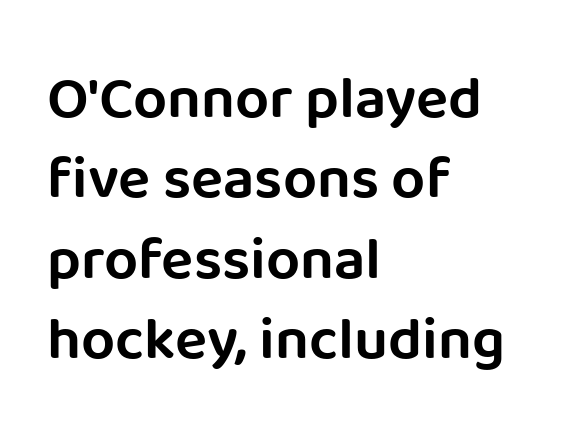
Spacing verdict: proportional, widths tailored to each character. Normally led — the rows are evenly, conventionally spaced. A typesetter would label this face a sans. Short note: letters normally spaced. Bare-footed words on every line.
